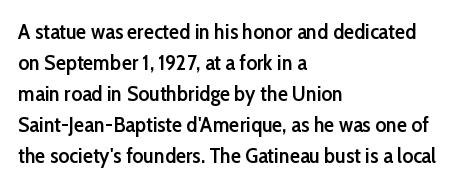
{"italic": "no", "bold": "semi", "underline": "no", "align": "left", "line_spacing": "normal", "line_spacing_ratio": 1.48, "letter_spacing": "normal", "letter_spacing_em": 0.0, "glyph_px": 21}
